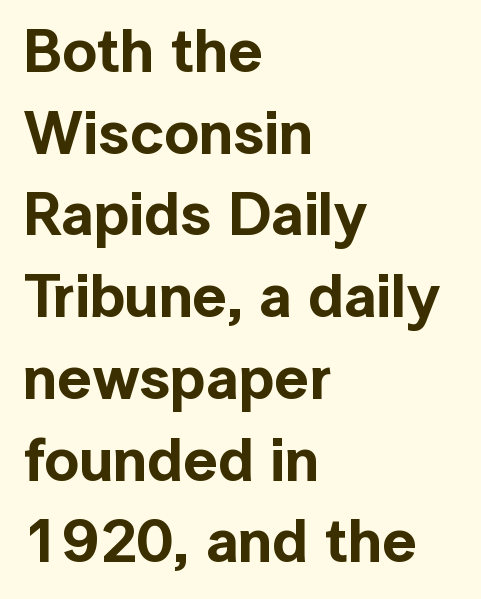
The image shows 61 px sans-serif type, upright; set left-aligned, normal line spacing (1.34x), normal letter spacing, not underlined; a medium x-height.
